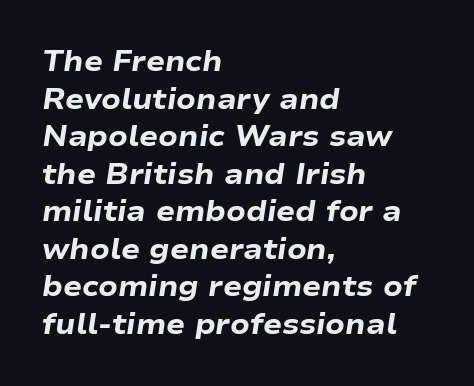
{"italic": "yes", "lean": "right", "slant_degrees": 9, "bold": "yes", "weight": "heavy", "width": "wide", "stroke_contrast": "low", "x_height": "medium", "monospaced": "no", "underline": "no", "align": "left", "line_spacing": "normal", "line_spacing_ratio": 1.34, "letter_spacing": "normal", "letter_spacing_em": 0.0, "glyph_px": 28}
